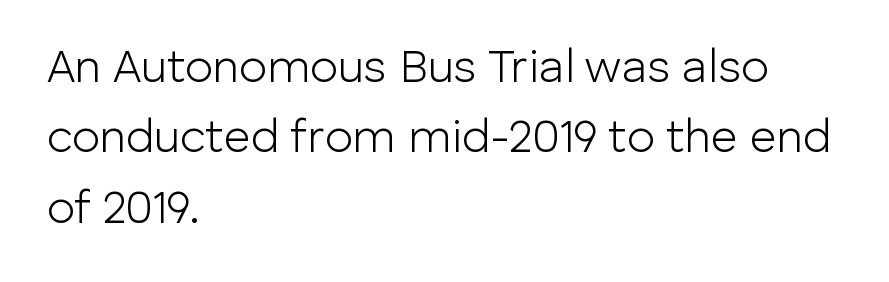
{"serif": "no", "italic": "no", "bold": "no", "weight": "light", "width": "normal", "stroke_contrast": "low", "x_height": "medium", "monospaced": "no", "underline": "no", "align": "left", "line_spacing": "normal", "line_spacing_ratio": 1.53, "letter_spacing": "normal", "letter_spacing_em": 0.0, "glyph_px": 46}
